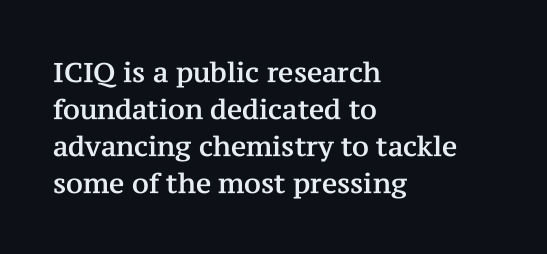
Q: Is the text italic (slanted)? A: No, it is upright.
Q: Is the text underlined? A: No.
Q: How is the paragraph aligned? A: Left-aligned.
Q: Is the spacing between letters normal or unusually wide? A: Normal.
Q: Is the spacing between lines tight, normal or loose? A: Normal.
